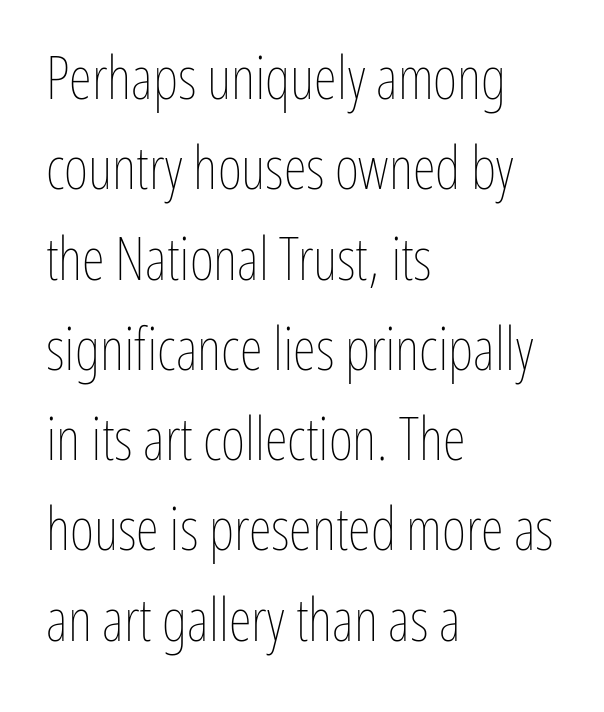
Q: Is the text bold? A: No.
Q: Is the text italic (slanted)? A: No, it is upright.
Q: Is the text underlined? A: No.
Q: How is the paragraph aligned? A: Left-aligned.
Q: Is the spacing between letters normal or unusually wide? A: Normal.
Q: Is the spacing between lines tight, normal or loose? A: Normal.
Q: Width (condensed, normal, or wide)? A: Condensed.
Q: Stroke contrast? A: Low.
Q: x-height? A: Medium.
Q: Monospaced? A: No.
